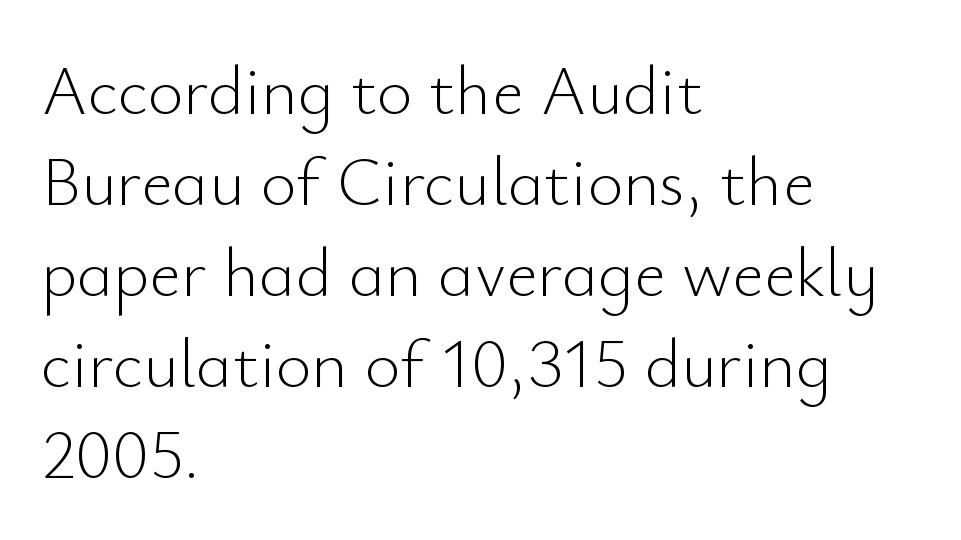
{"serif": "no", "italic": "no", "bold": "no", "weight": "light", "width": "normal", "stroke_contrast": "low", "x_height": "small", "monospaced": "no", "underline": "no", "align": "left", "line_spacing": "normal", "line_spacing_ratio": 1.32, "letter_spacing": "normal", "letter_spacing_em": 0.0, "glyph_px": 69}
